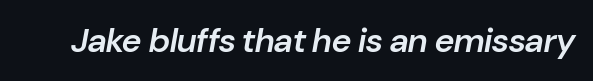
Underline: absent. The line texture is even and compact thanks to regular tracking. You could not count columns in this text — the font is proportionally spaced. The passage shown leans; its letterforms are oblique. Set as a demibold, roughly 600 on the weight scale.
